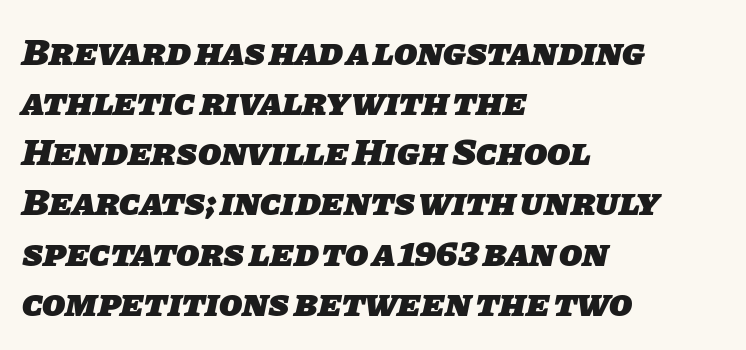
{"bold": "yes", "weight": "heavy", "width": "normal", "stroke_contrast": "low", "x_height": "large", "monospaced": "no", "underline": "no", "align": "left", "line_spacing": "normal", "line_spacing_ratio": 1.32, "letter_spacing": "normal", "letter_spacing_em": 0.0, "glyph_px": 38}
